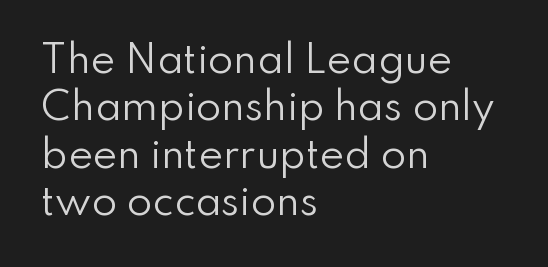
The image shows 37 px regular-weight sans-serif type, upright; set left-aligned, normal line spacing (1.28x), normal letter spacing, not underlined; low stroke contrast and a small x-height.
